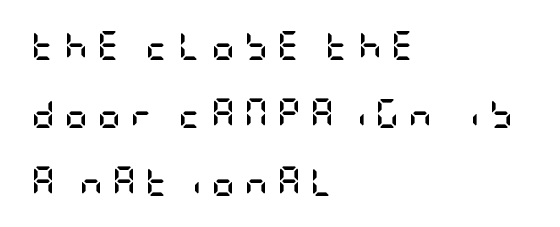
The image shows 29 px semibold, condensed sans-serif type, upright; set left-aligned, loose line spacing (2.34x), unusually wide letter spacing (+0.32 em), not underlined; low stroke contrast and a large x-height.
